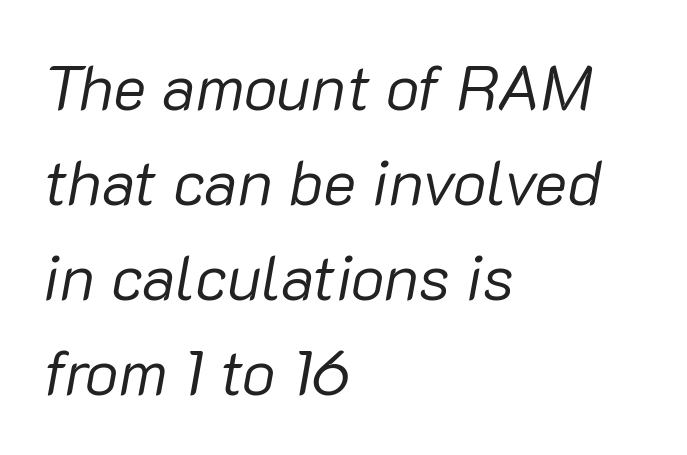
The image shows 63 px regular-weight type, italic (leaning right); set left-aligned, normal line spacing (1.51x), normal letter spacing, not underlined; low stroke contrast and a medium x-height.
